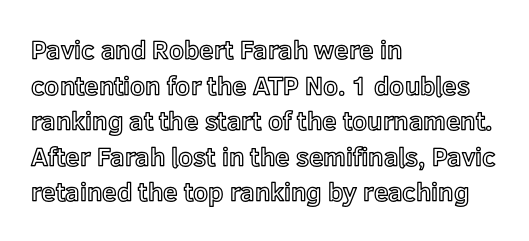
The image shows 26 px text type, upright; set left-aligned, normal line spacing (1.37x), normal letter spacing, not underlined.
